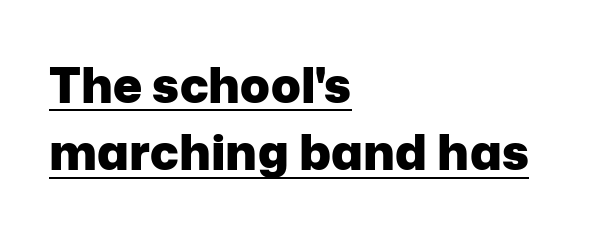
{"serif": "no", "italic": "no", "bold": "yes", "weight": "heavy", "width": "normal", "stroke_contrast": "low", "x_height": "medium", "monospaced": "no", "underline": "yes", "align": "left", "line_spacing": "normal", "line_spacing_ratio": 1.37, "letter_spacing": "normal", "letter_spacing_em": 0.0, "glyph_px": 49}
